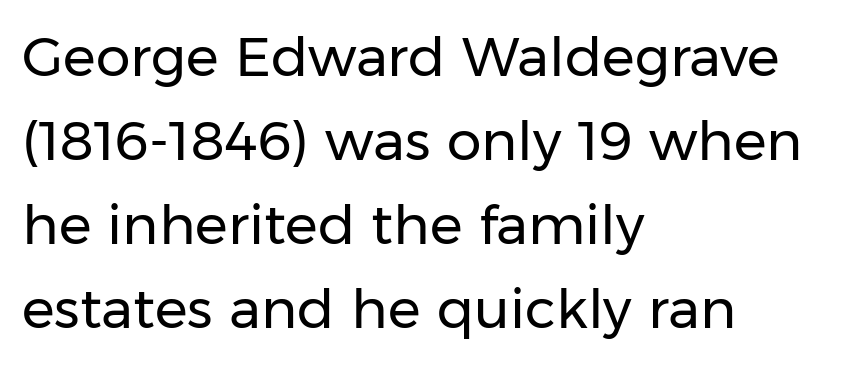
{"serif": "no", "italic": "no", "bold": "no", "weight": "regular", "width": "normal", "stroke_contrast": "low", "x_height": "medium", "monospaced": "no", "underline": "no", "align": "left", "line_spacing": "normal", "line_spacing_ratio": 1.53, "letter_spacing": "normal", "letter_spacing_em": 0.0, "glyph_px": 55}
